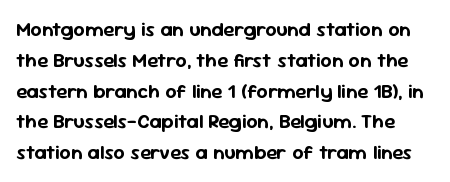
Q: Is the text italic (slanted)? A: No, it is upright.
Q: Is the text underlined? A: No.
Q: Is the spacing between letters normal or unusually wide? A: Normal.
Q: Is the spacing between lines tight, normal or loose? A: Normal.
